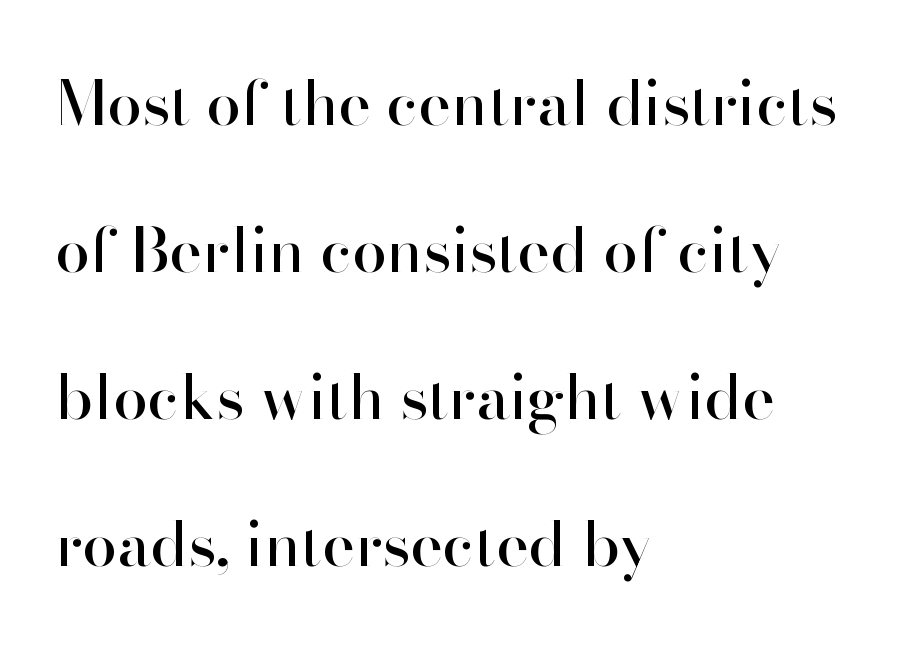
Q: Is the text italic (slanted)? A: No, it is upright.
Q: Is the typeface a serif or a sans-serif typeface? A: Sans-serif.
Q: Is the text underlined? A: No.
Q: How is the paragraph aligned? A: Left-aligned.
Q: Is the spacing between letters normal or unusually wide? A: Normal.
Q: Is the spacing between lines tight, normal or loose? A: Loose.
Q: Width (condensed, normal, or wide)? A: Normal.
Q: Stroke contrast? A: High.
Q: x-height? A: Small.
Q: Monospaced? A: No.
